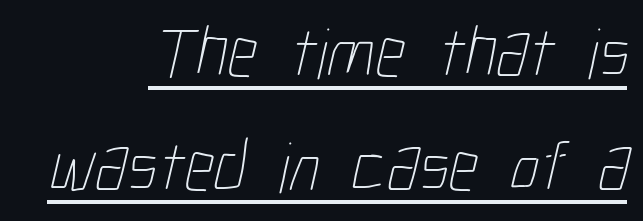
The image shows 72 px thin, condensed type; set right-aligned, normal line spacing (1.58x), normal letter spacing, underlined; low stroke contrast and a medium x-height.
